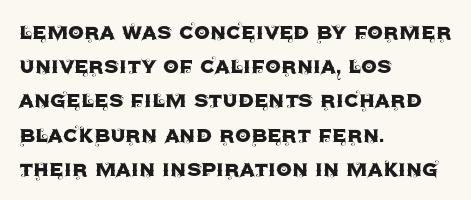
The lettering holds an erect, upright posture throughout. Nobody drew a line under any word here. This rendering uses left alignment, leaving the right contour irregular. Each new line begins a customary step beneath the previous one. Students, note that the glyphs here touch the page at normal intervals.
